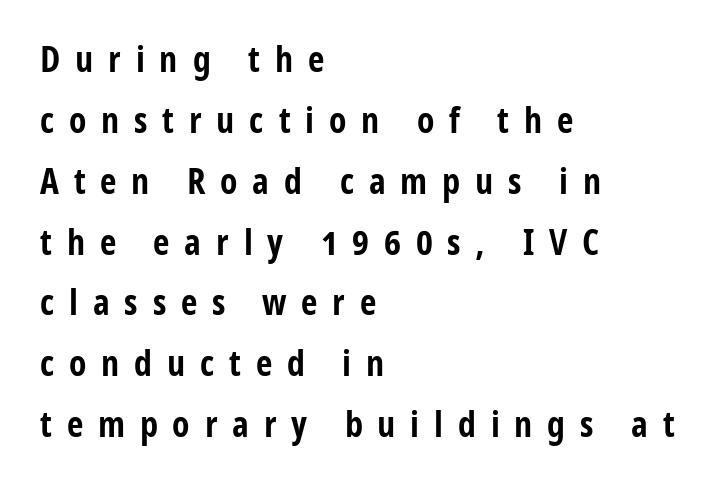
{"serif": "no", "italic": "no", "bold": "yes", "weight": "bold", "width": "condensed", "stroke_contrast": "low", "x_height": "medium", "monospaced": "no", "underline": "no", "align": "left", "line_spacing": "normal", "line_spacing_ratio": 1.69, "letter_spacing": "wide", "letter_spacing_em": 0.41, "glyph_px": 36}
